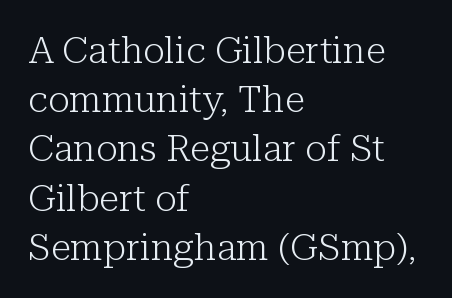
The image shows 37 px light serif type, upright; set left-aligned, normal line spacing (1.33x), normal letter spacing, not underlined; low stroke contrast and a medium x-height.
